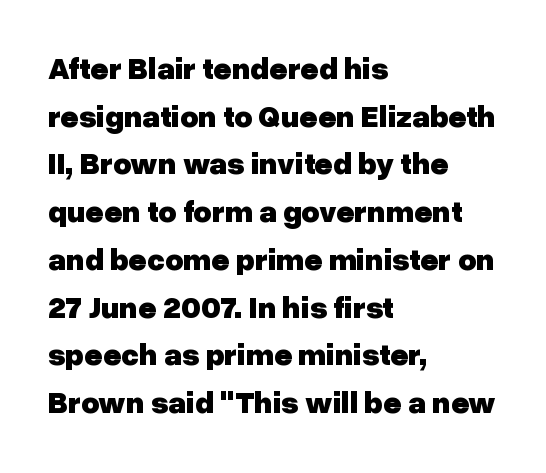
The image shows 31 px heavy sans-serif type, upright; set left-aligned, normal line spacing (1.54x), normal letter spacing, not underlined; low stroke contrast and a medium x-height.
